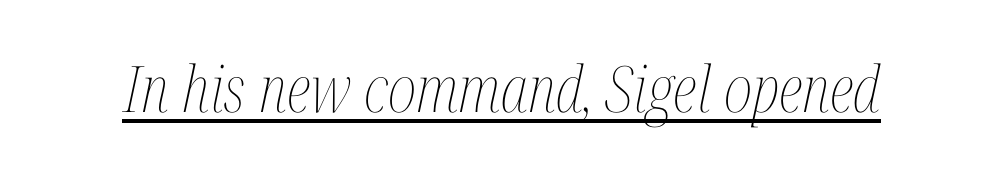
{"italic": "yes", "lean": "right", "slant_degrees": 12, "bold": "no", "weight": "thin", "width": "condensed", "stroke_contrast": "medium", "x_height": "medium", "monospaced": "no", "underline": "yes", "letter_spacing": "normal", "letter_spacing_em": 0.0, "glyph_px": 64}
